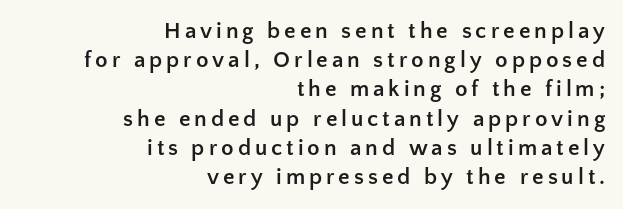
Where is the straight margin? On the right. Students, observe: this is what conventionally led text looks like. Nope, not italic — everything's standing straight. Set as a true bold cut, around the 700 mark. Descender tails drop into unmarked territory.
